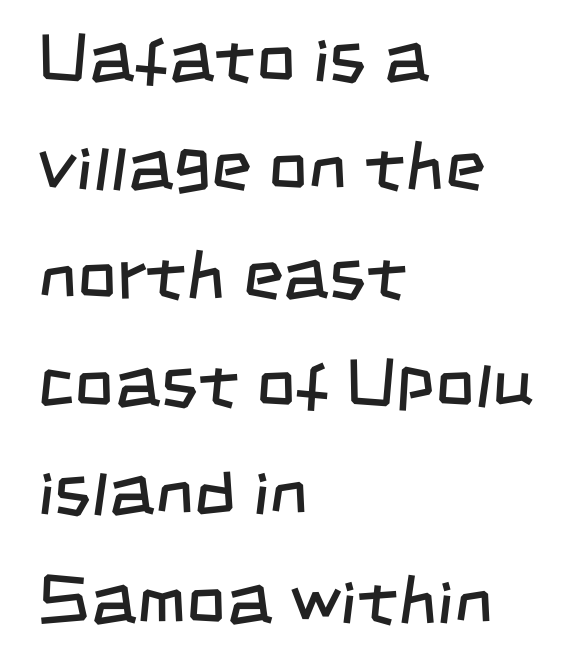
Q: Is the text bold? A: No.
Q: Is the typeface a serif or a sans-serif typeface? A: Sans-serif.
Q: Is the text underlined? A: No.
Q: How is the paragraph aligned? A: Left-aligned.
Q: Is the spacing between letters normal or unusually wide? A: Normal.
Q: Is the spacing between lines tight, normal or loose? A: Normal.
Q: Width (condensed, normal, or wide)? A: Condensed.
Q: Stroke contrast? A: Low.
Q: x-height? A: Large.
Q: Monospaced? A: No.
